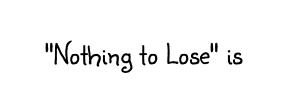
{"serif": "no", "italic": "no", "bold": "no", "weight": "light", "width": "normal", "stroke_contrast": "low", "x_height": "small", "monospaced": "no", "underline": "no", "letter_spacing": "normal", "letter_spacing_em": 0.0, "glyph_px": 30}
